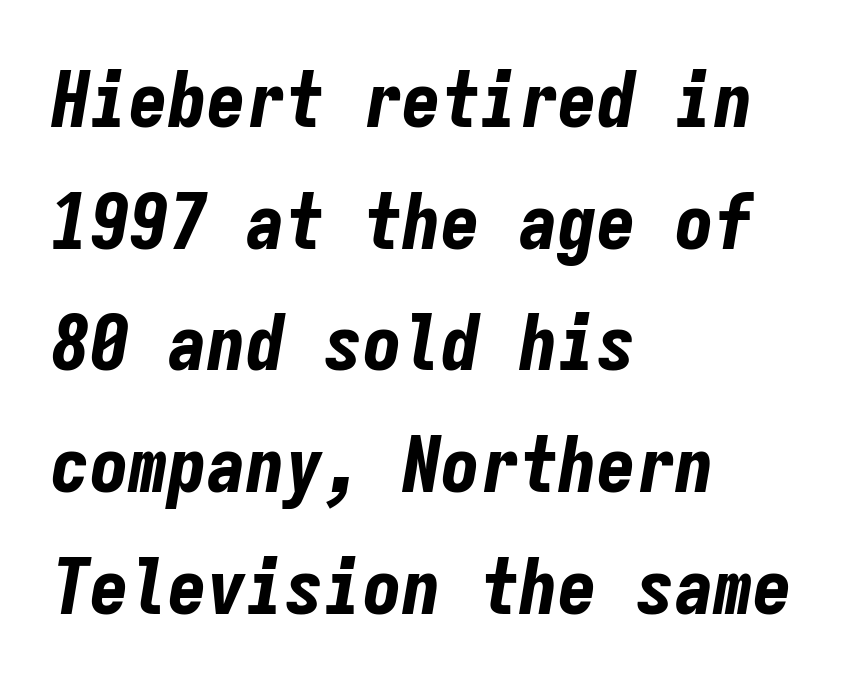
These lines are rendered in a fixed-pitch font. Compared with typical body copy, the letter spacing here is the same. Rows of type keep a routine distance in the vertical direction. Quick note: italic. Emphasis by weight is at full strength: bold.
